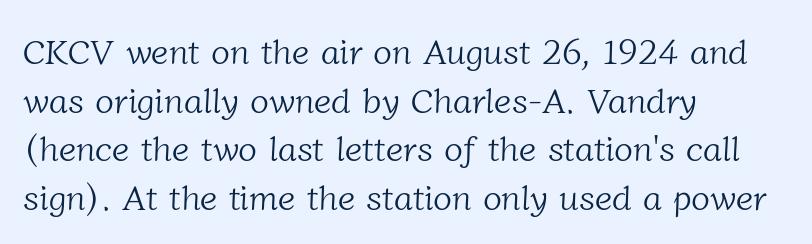
Students, observe: this is what conventionally led text looks like. The passage shown is not bold in any degree. These lines are set flush left with a ragged right edge. Font category for this specimen: serif. Check under the words: just untouched page.
